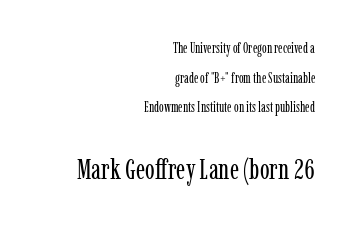
The lettering stays uniformly vertical, giving the passage a roman look. A great deal of white space separates one row of letters from the next. The baseline area is clear. Caption: face not bold, strokes unweighted. These lines are rendered in a variable-pitch font. The face used here is rendered with its standard letterfit.
